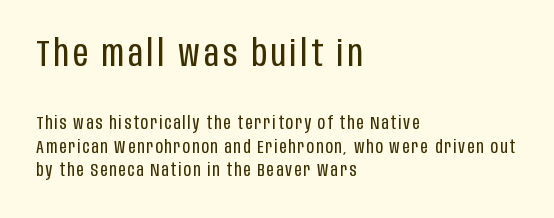
The image shows 37 px regular-weight, condensed sans-serif type, upright; set left-aligned, normal line spacing (1.31x), not underlined; the first (top) block is 2.06x larger; low stroke contrast and a large x-height.
